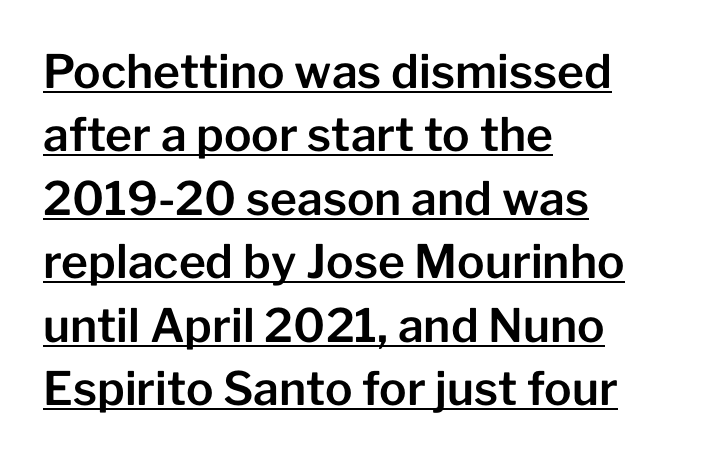
The sample's only ornament is a line tracing under the words. Where is the straight margin? On the left. No italicization has been applied; the sample stays upright. There is no visible air inserted between adjacent glyphs.
